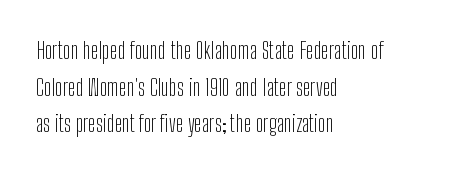
Q: Is the text bold? A: No.
Q: Is the text italic (slanted)? A: No, it is upright.
Q: Is the text underlined? A: No.
Q: How is the paragraph aligned? A: Left-aligned.
Q: Is the spacing between letters normal or unusually wide? A: Normal.
Q: Is the spacing between lines tight, normal or loose? A: Normal.
